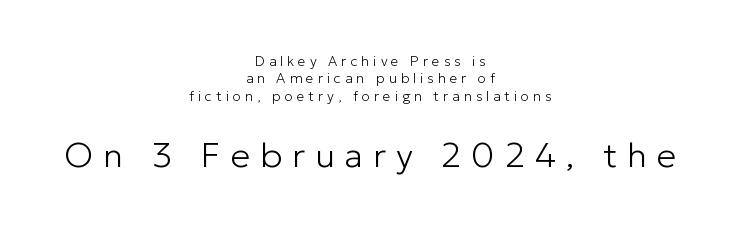
The typography opts for an upright posture over an oblique one. Nope, no serifs anywhere on these letters. Stroke mass is kept to a normal reading level or below. Is this a fixed-width face? No — the glyphs have proportional, varying widths.
